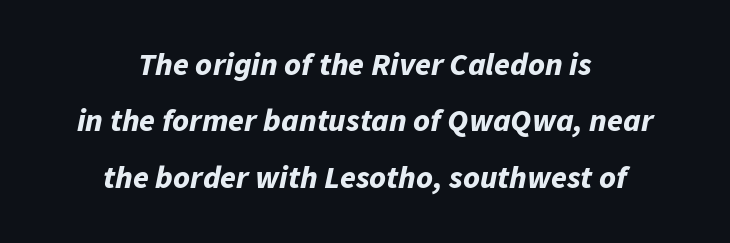
Q: Is the text bold? A: Yes.
Q: Is the text italic (slanted)? A: Yes, it leans right by about 11 degrees.
Q: Is the text underlined? A: No.
Q: How is the paragraph aligned? A: Centered.
Q: Is the spacing between letters normal or unusually wide? A: Normal.
Q: Width (condensed, normal, or wide)? A: Normal.
Q: Stroke contrast? A: Low.
Q: x-height? A: Medium.
Q: Monospaced? A: No.
